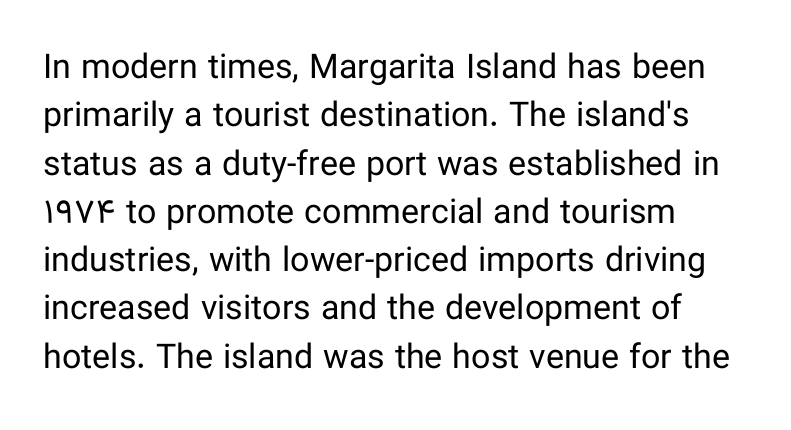
Nobody drew a line under any word here. The passage shown is typed in a proportional face where columns would drift. Examine the stroke ends and you'll find no serifs. In CSS terms this would be text-align: left.
